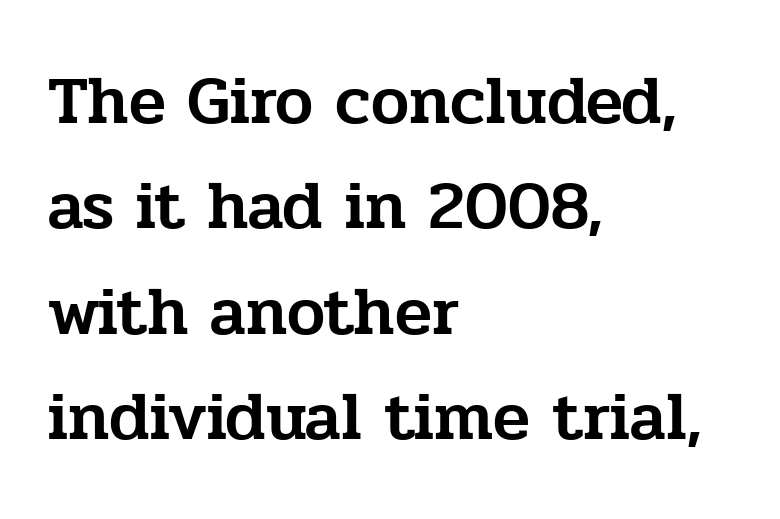
{"serif": "yes", "italic": "no", "width": "normal", "stroke_contrast": "low", "x_height": "medium", "monospaced": "no", "underline": "no", "align": "left", "line_spacing": "normal", "line_spacing_ratio": 1.55, "letter_spacing": "normal", "letter_spacing_em": 0.0, "glyph_px": 68}
